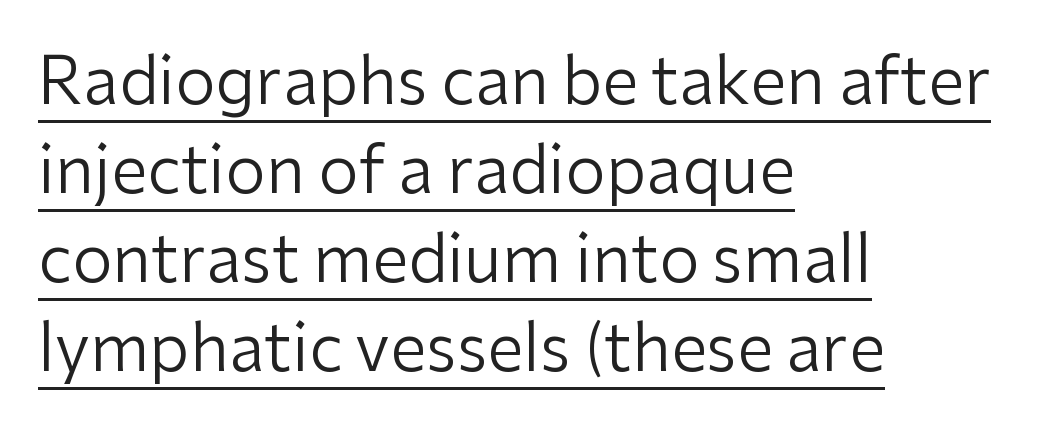
The image shows 65 px regular-weight sans-serif type, upright; set left-aligned, normal line spacing (1.37x), normal letter spacing, underlined; low stroke contrast and a medium x-height.
